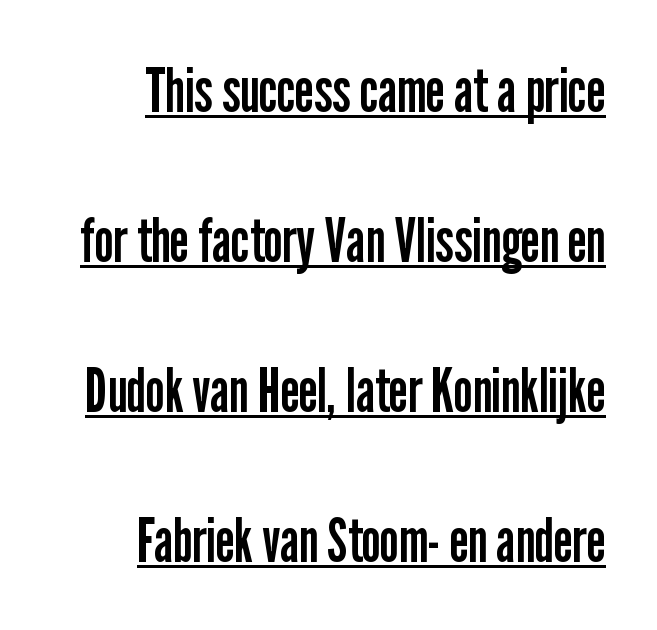
The image shows 61 px regular-weight, condensed sans-serif type, upright; set right-aligned, loose line spacing (2.46x), normal letter spacing, underlined; low stroke contrast and a medium x-height.
